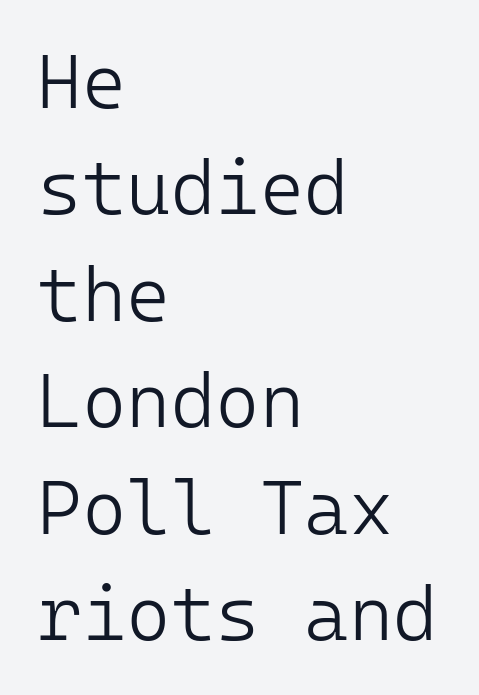
The image shows 76 px light sans-serif type, upright, monospaced; set left-aligned, normal line spacing (1.4x), normal letter spacing, not underlined; low stroke contrast and a medium x-height.
